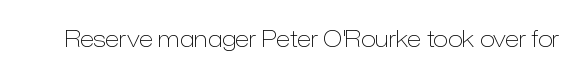
Q: Is the text bold? A: No.
Q: Is the text italic (slanted)? A: No, it is upright.
Q: Is the text underlined? A: No.
Q: Is the spacing between letters normal or unusually wide? A: Normal.
